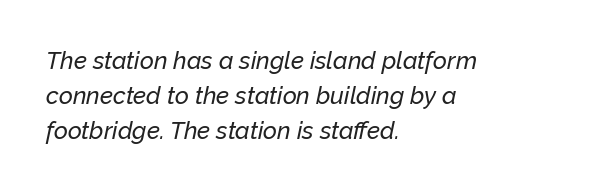
The specimen reads as italic at a glance. The lines in this sample share a left origin and differ only in where they stop. What's the leading like? Ordinary, nothing unusual. The glyphs are unaccompanied by any horizontal stroke below them. There is no visible air inserted between adjacent glyphs.
